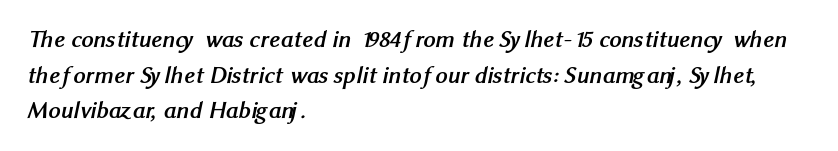
Weight: bold. Reading down the column, the eye jumps a familiar distance to each next line. The typesetter chose a ragged-right arrangement here. Clear beneath every line of the passage. Default kerning and tracking; the words read as compact shapes.
